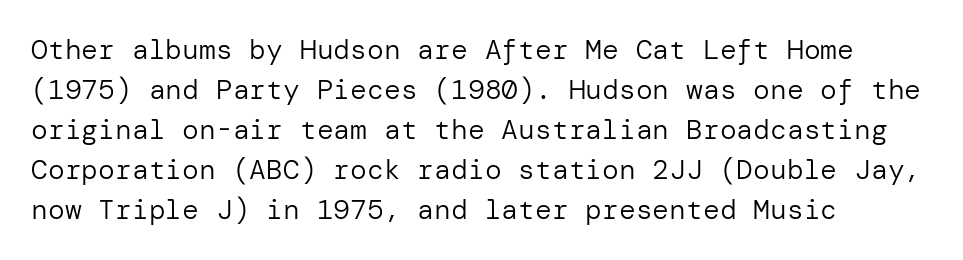
The image shows 28 px regular-weight sans-serif type, upright; set left-aligned, normal line spacing (1.43x), normal letter spacing, not underlined; low stroke contrast and a medium x-height.
